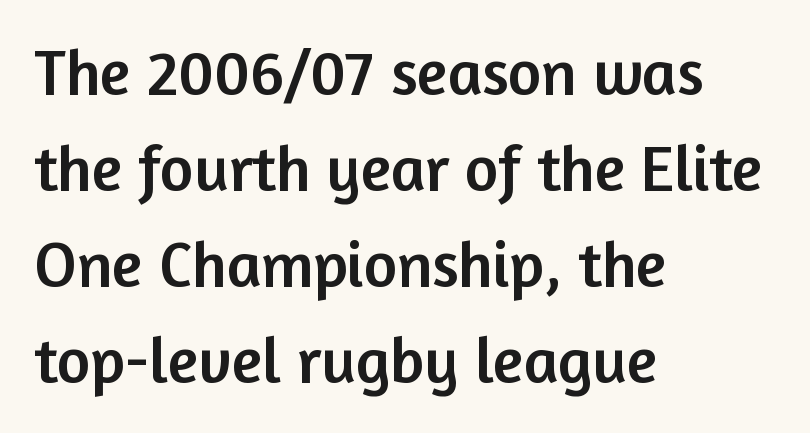
{"serif": "no", "italic": "no", "width": "normal", "stroke_contrast": "low", "x_height": "medium", "monospaced": "no", "underline": "no", "align": "left", "line_spacing": "normal", "line_spacing_ratio": 1.5, "letter_spacing": "normal", "letter_spacing_em": 0.0, "glyph_px": 64}
